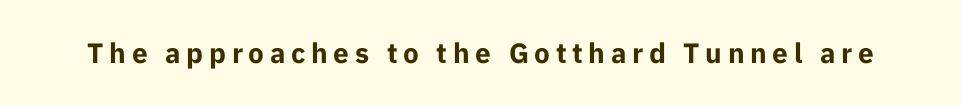
Q: Is the text bold? A: Yes.
Q: Is the text italic (slanted)? A: No, it is upright.
Q: Is the typeface a serif or a sans-serif typeface? A: Sans-serif.
Q: Is the text underlined? A: No.
Q: Is the spacing between letters normal or unusually wide? A: Unusually wide.
Q: Width (condensed, normal, or wide)? A: Normal.
Q: Stroke contrast? A: Low.
Q: x-height? A: Medium.
Q: Monospaced? A: No.
